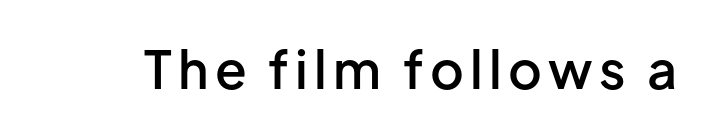
The image shows 52 px semibold sans-serif type, upright; set not underlined; low stroke contrast and a medium x-height.
